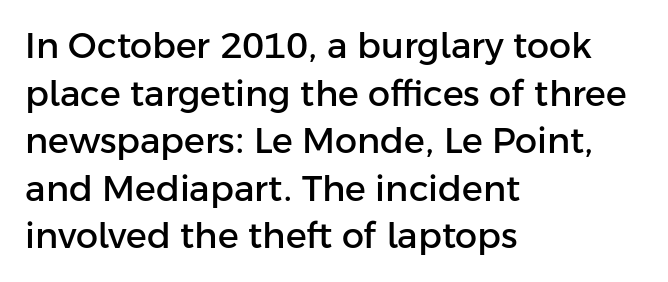
{"serif": "no", "italic": "no", "width": "normal", "stroke_contrast": "low", "x_height": "medium", "monospaced": "no", "underline": "no", "align": "left", "line_spacing": "normal", "line_spacing_ratio": 1.36, "letter_spacing": "normal", "letter_spacing_em": 0.0, "glyph_px": 35}
